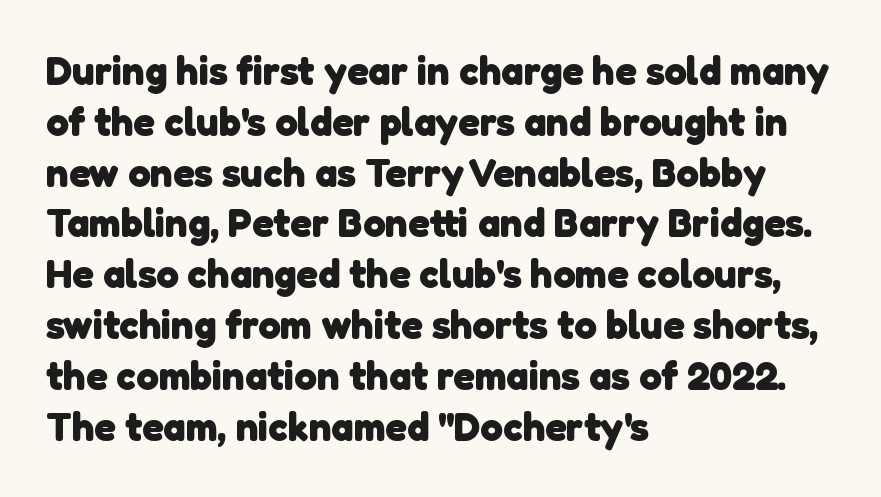
Observe the absence of serifs on each vertical stroke in this sample. Looks like regular typesetting: each glyph gets only the width it needs. Its strokes are broad and dark, the hallmark of bold type. Letter spacing: default. The text block is weighted toward the left margin, trailing off unevenly rightward. Decoration check: the copy has no underline.
